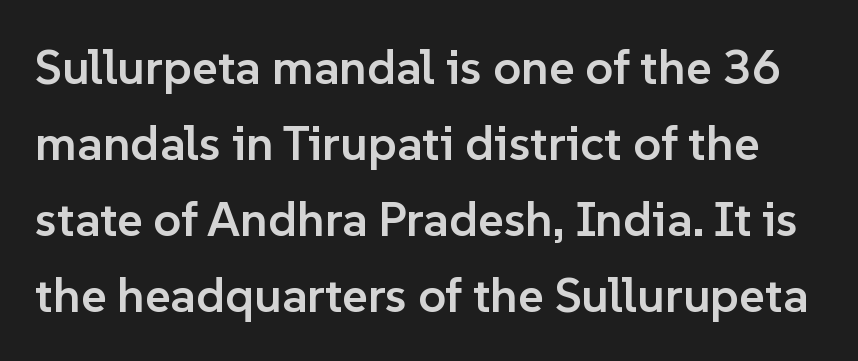
Q: Is the text bold? A: Semi-bold.
Q: Is the text italic (slanted)? A: No, it is upright.
Q: Is the typeface a serif or a sans-serif typeface? A: Sans-serif.
Q: Is the text underlined? A: No.
Q: Is the spacing between letters normal or unusually wide? A: Normal.
Q: Is the spacing between lines tight, normal or loose? A: Normal.
Q: Width (condensed, normal, or wide)? A: Normal.
Q: Stroke contrast? A: Low.
Q: x-height? A: Medium.
Q: Monospaced? A: No.
